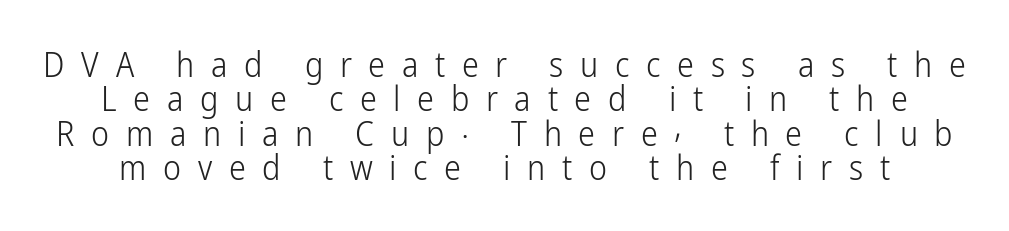
Each new line begins almost immediately beneath the previous one. Varying glyph widths throughout — classic text-font behaviour. The specimen reads as upright at a glance. The text was rendered using a sans face with plain stroke endings. Counters stay open thanks to moderate or lighter strokes.
